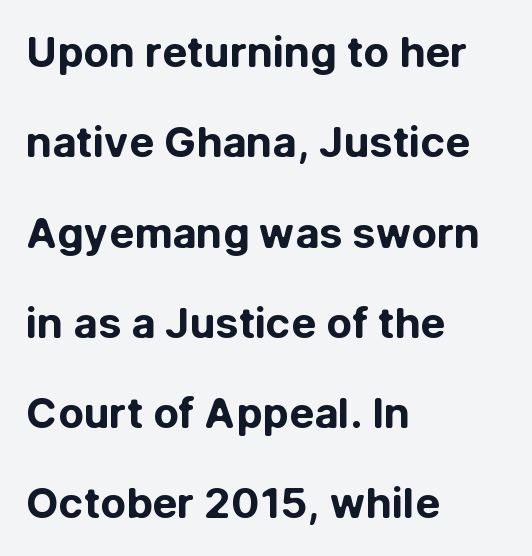
Caption: multi-line text, flush left, ragged right. The type sits square on the baseline with zero lean. Strong, thick strokes mark this as bold type. Nothing unusual about the tracking: characters are spaced as the font intends. These lines are rendered in a variable-pitch font.
